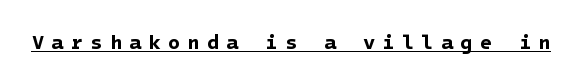
Pretty heavy lettering here — definitely bold. Underline: present. In terms of letterspacing, this is a distinctly airy, spread setting.
